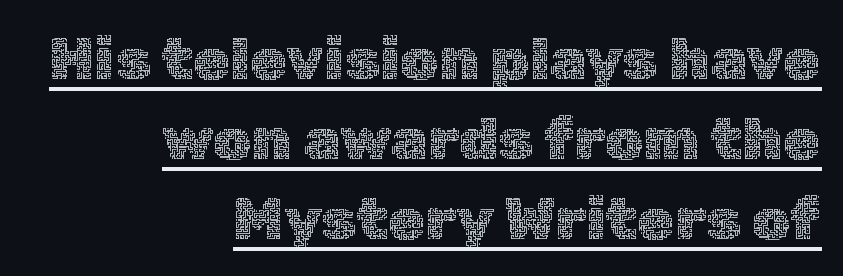
Q: Is the text bold? A: No.
Q: Is the text italic (slanted)? A: No, it is upright.
Q: Is the text underlined? A: Yes.
Q: How is the paragraph aligned? A: Right-aligned.
Q: Is the spacing between letters normal or unusually wide? A: Normal.
Q: Is the spacing between lines tight, normal or loose? A: Normal.
Q: Width (condensed, normal, or wide)? A: Normal.
Q: x-height? A: Medium.
Q: Monospaced? A: No.
